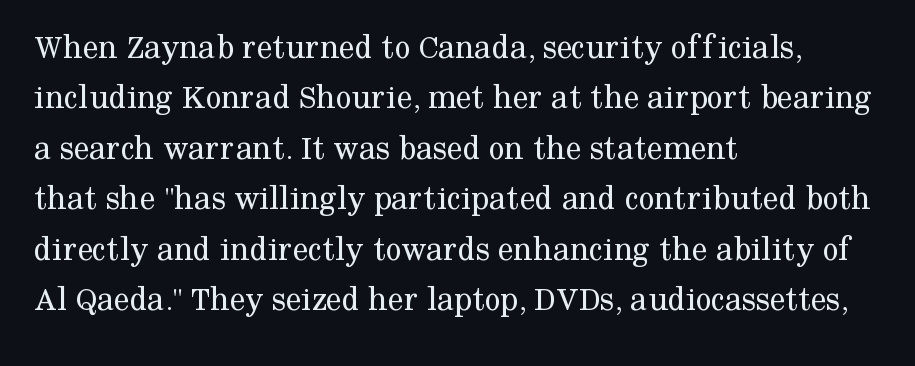
Is the block centered? No — it sits flush against the left margin. Between one letter and the next there's only the usual sliver of space. Compared with typical paragraphs, the rows here are spaced about the same. The cut favours lightness, reaching ordinary text weight at its darkest. A typesetter would call this proportional, since set widths differ per character. Underlining? Definitely not there.
